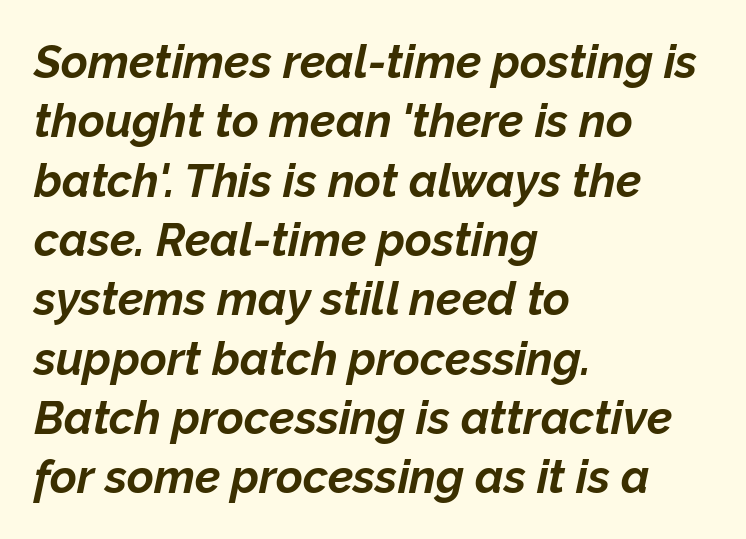
The image shows 46 px bold type, italic (leaning right); set left-aligned, normal line spacing (1.29x), normal letter spacing, not underlined; low stroke contrast and a medium x-height.
